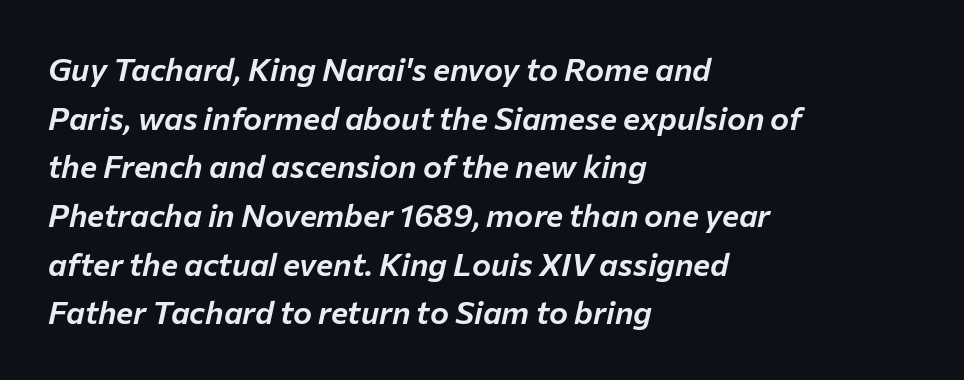
The image shows 32 px text type, italic (leaning right); set left-aligned, normal line spacing (1.52x), normal letter spacing, not underlined; low stroke contrast and a medium x-height.
